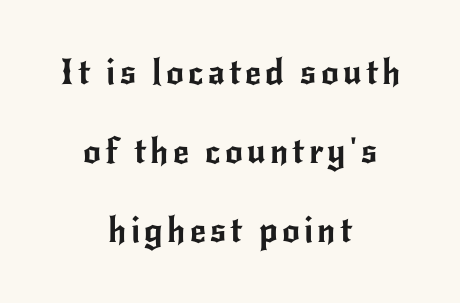
{"serif": "no", "italic": "no", "width": "normal", "stroke_contrast": "low", "x_height": "small", "monospaced": "no", "underline": "no", "align": "center", "line_spacing": "loose", "line_spacing_ratio": 2.26, "glyph_px": 35}
